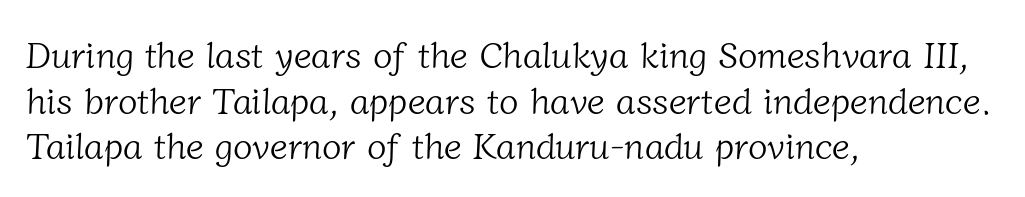
Q: Is the text bold? A: No.
Q: Is the typeface a serif or a sans-serif typeface? A: Serif.
Q: Is the text underlined? A: No.
Q: How is the paragraph aligned? A: Left-aligned.
Q: Is the spacing between letters normal or unusually wide? A: Normal.
Q: Is the spacing between lines tight, normal or loose? A: Normal.
Q: Width (condensed, normal, or wide)? A: Normal.
Q: Stroke contrast? A: Low.
Q: x-height? A: Medium.
Q: Monospaced? A: No.
